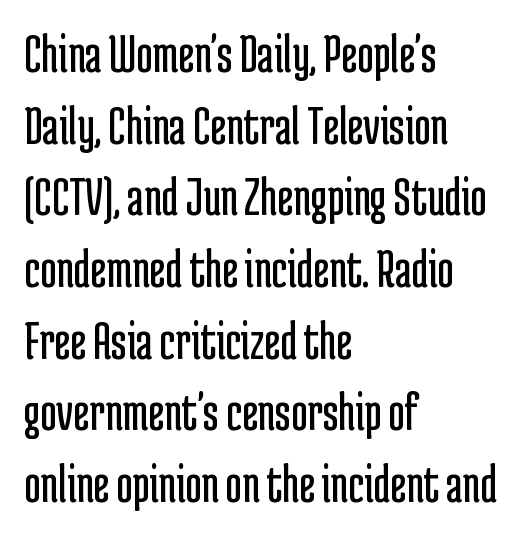
The image shows 56 px regular-weight, condensed sans-serif type, upright; set left-aligned, normal line spacing (1.28x), normal letter spacing, not underlined; low stroke contrast and a medium x-height.
